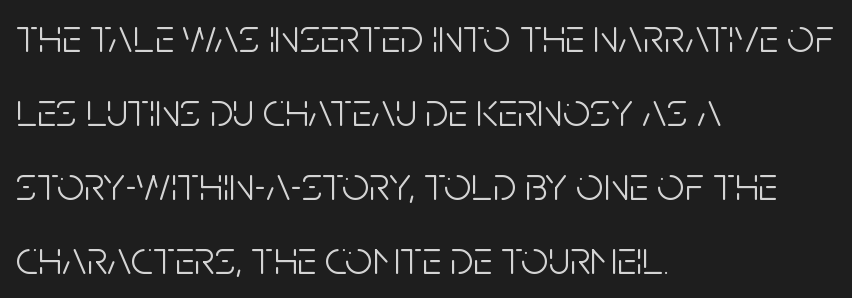
The zone under the glyphs is completely vacant. Each word holds together tightly as a unit, with standard inter-letter gaps. In terms of posture, this sample is upright. How would I describe the line gaps? Plain and ordinary. Looks like regular typesetting: each glyph gets only the width it needs.
